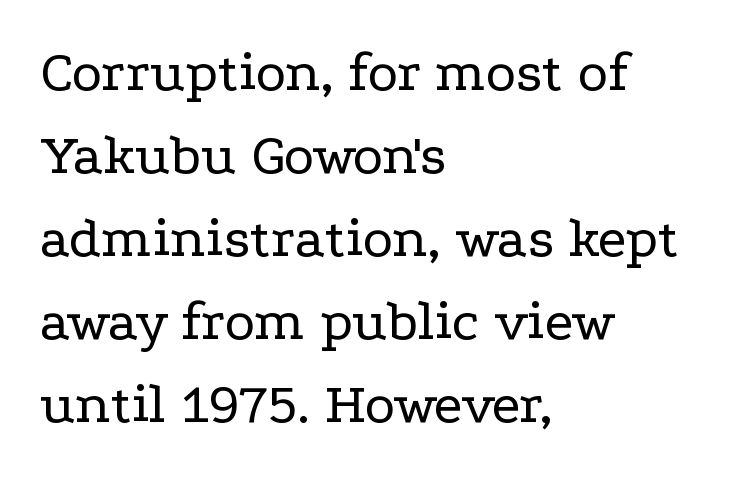
The image shows 58 px regular-weight, wide serif type, upright; set left-aligned, normal line spacing (1.43x), normal letter spacing, not underlined; low stroke contrast and a medium x-height.
